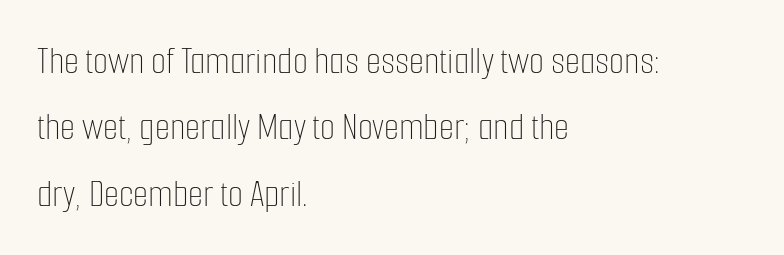
The image shows 39 px thin, condensed type, upright; set left-aligned, normal line spacing (1.7x), normal letter spacing, not underlined; low stroke contrast and a medium x-height.
